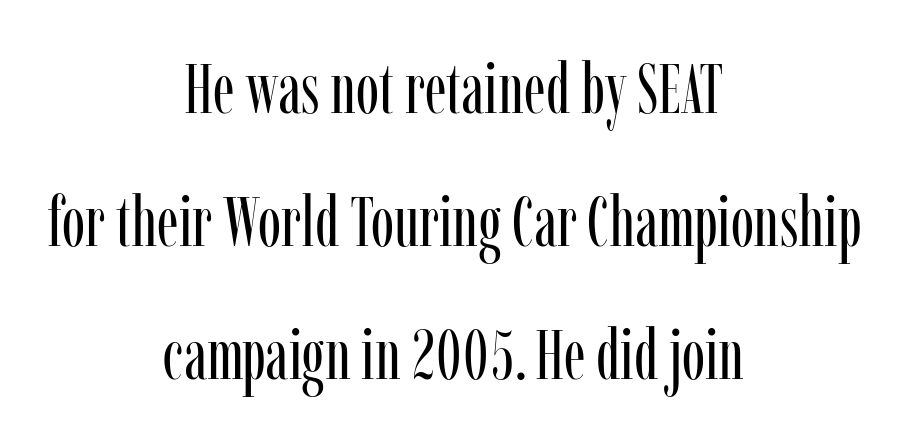
{"serif": "yes", "italic": "no", "bold": "no", "weight": "regular", "width": "condensed", "stroke_contrast": "low", "x_height": "medium", "monospaced": "no", "underline": "no", "align": "center", "line_spacing": "loose", "line_spacing_ratio": 1.9, "letter_spacing": "normal", "letter_spacing_em": 0.0, "glyph_px": 70}
